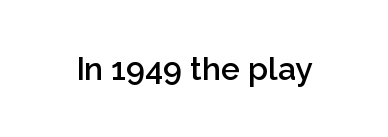
Q: Is the text bold? A: Semi-bold.
Q: Is the text italic (slanted)? A: No, it is upright.
Q: Is the typeface a serif or a sans-serif typeface? A: Sans-serif.
Q: Is the text underlined? A: No.
Q: Is the spacing between letters normal or unusually wide? A: Normal.
Q: Width (condensed, normal, or wide)? A: Normal.
Q: Stroke contrast? A: Low.
Q: x-height? A: Medium.
Q: Monospaced? A: No.
